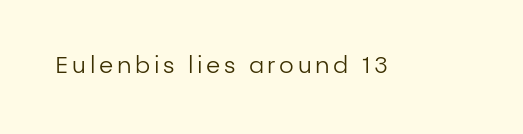
{"italic": "no", "bold": "no", "underline": "no", "glyph_px": 23}
